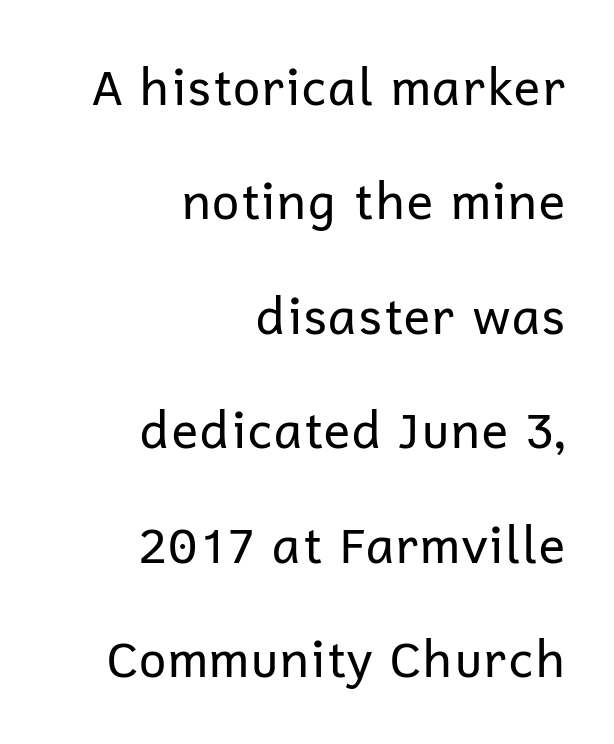
The image shows 50 px regular-weight sans-serif type, upright; set right-aligned, loose line spacing (2.29x), normal letter spacing, not underlined; low stroke contrast and a medium x-height.
